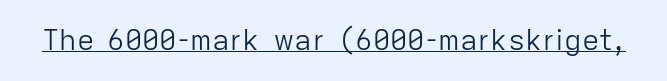
Think of a printed novel: that variable character pitch is what you see here. Nope, not italic — everything's standing straight. What stands out about the letter spacing? Nothing — it is the standard amount. Students, observe the line beneath the letters — that is underlining. The type family on display is of the sans-serif kind. Caption: face not bold, strokes unweighted.
